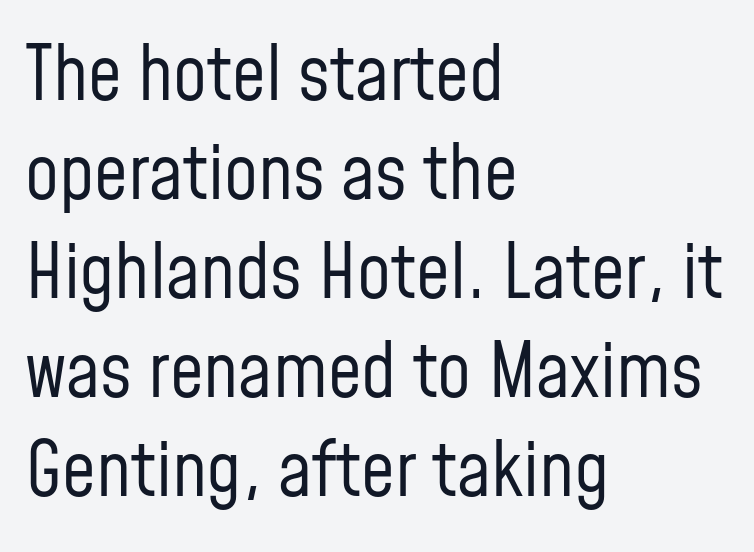
{"serif": "no", "italic": "no", "bold": "no", "weight": "regular", "width": "condensed", "stroke_contrast": "low", "x_height": "medium", "monospaced": "no", "underline": "no", "align": "left", "line_spacing": "normal", "line_spacing_ratio": 1.32, "letter_spacing": "normal", "letter_spacing_em": 0.0, "glyph_px": 75}
